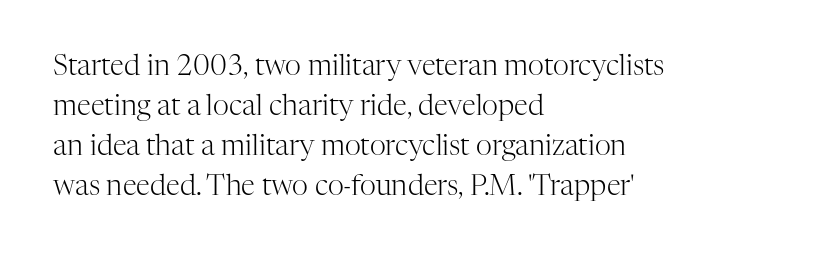
The type sits square on the baseline with zero lean. The face used here is proportionally spaced, like ordinary book or web type. Examine the stroke ends and you'll spot serifs. Notice how descenders clear the ascenders below comfortably — that's standard leading. Horizontally, the lines are justified to the leading edge only.
